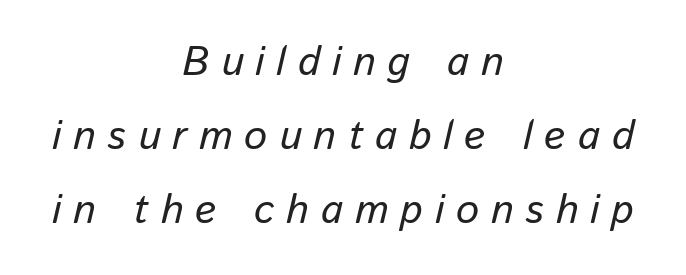
Would a proofreader flag this as italicized? Yes. These lines have a slow, spaced-out rhythm from letter to letter. You could not count columns in this text — the font is proportionally spaced. These lines are centered, leaving both edges ragged.
